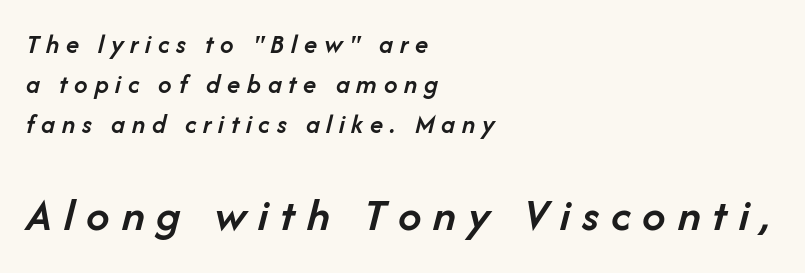
{"italic": "yes", "lean": "right", "slant_degrees": 14, "bold": "semi", "weight": "semibold", "width": "normal", "stroke_contrast": "low", "x_height": "medium", "monospaced": "no", "underline": "no", "align": "left", "line_spacing": "normal", "line_spacing_ratio": 1.48, "letter_spacing": "wide", "letter_spacing_em": 0.25, "larger_block": "second", "size_ratio": 1.74, "glyph_px": 47}
